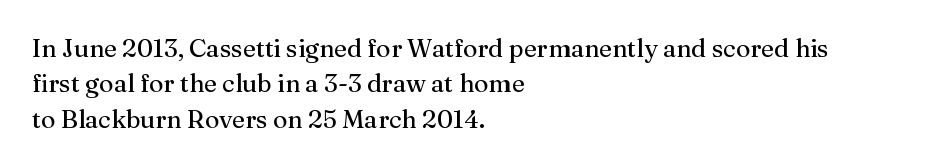
{"italic": "no", "bold": "no", "underline": "no", "align": "left", "line_spacing": "normal", "line_spacing_ratio": 1.42, "letter_spacing": "normal", "letter_spacing_em": 0.0, "glyph_px": 25}
